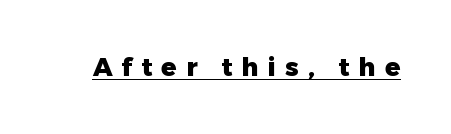
Q: Is the text bold? A: Yes.
Q: Is the text italic (slanted)? A: No, it is upright.
Q: Is the text underlined? A: Yes.
Q: Is the spacing between letters normal or unusually wide? A: Unusually wide.
